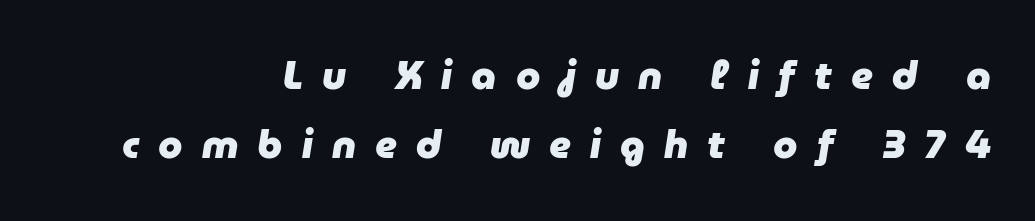
Q: Is the text bold? A: Yes.
Q: Is the text italic (slanted)? A: Yes, it leans right by about 9 degrees.
Q: Is the text underlined? A: No.
Q: How is the paragraph aligned? A: Right-aligned.
Q: Is the spacing between letters normal or unusually wide? A: Unusually wide.
Q: Width (condensed, normal, or wide)? A: Normal.
Q: Stroke contrast? A: Low.
Q: x-height? A: Medium.
Q: Monospaced? A: No.
